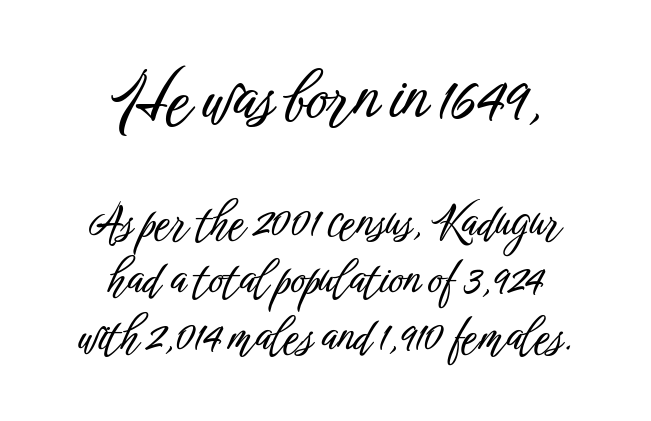
The image shows 67 px condensed sans-serif type; set centered, normal line spacing (1.27x), normal letter spacing, not underlined; the first (top) block is 1.49x larger; low stroke contrast and a medium x-height.
